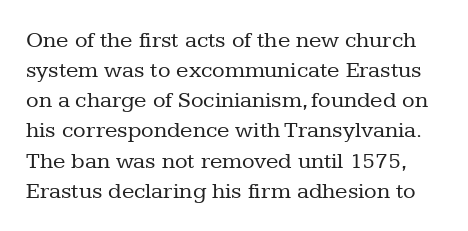
{"italic": "no", "bold": "no", "underline": "no", "line_spacing": "normal", "line_spacing_ratio": 1.31, "letter_spacing": "normal", "letter_spacing_em": 0.0, "glyph_px": 23}
